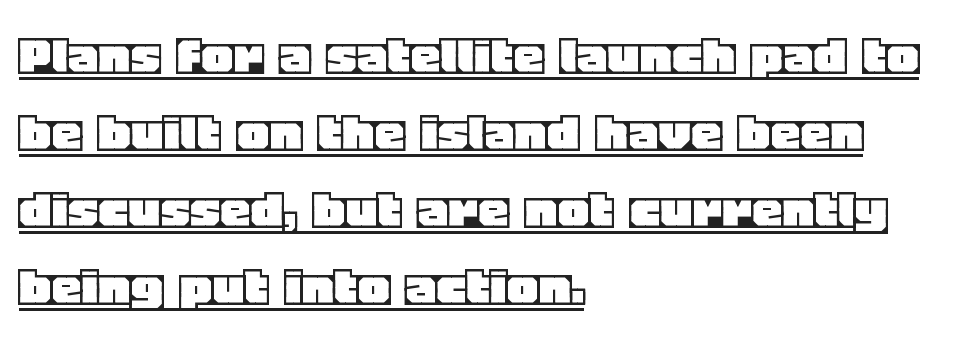
The image shows 61 px text type, upright; set left-aligned, normal line spacing (1.26x), normal letter spacing, underlined; a large x-height.
